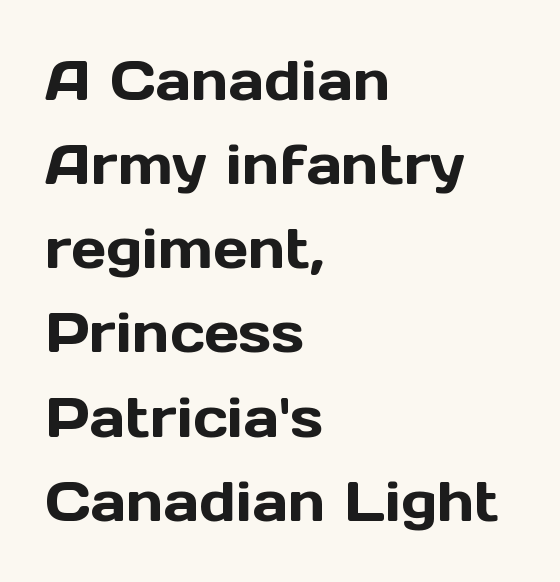
This is sans-serif lettering, the kind often seen on screens and signage. If you drew a ruler down the left edge, every line would touch it. Interline gaps are of average width in this sample. This is roman type, the default non-slanted kind. Check under the words: just untouched page.
